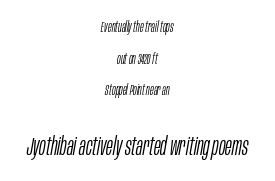
This sample uses an oblique cut, with every glyph tilted off the vertical. A quiet, ordinary-to-light weight characterises the typeface. Between one letter and the next there's only the usual sliver of space. The strip under each line holds only bare page. Line spacing here is loose.
